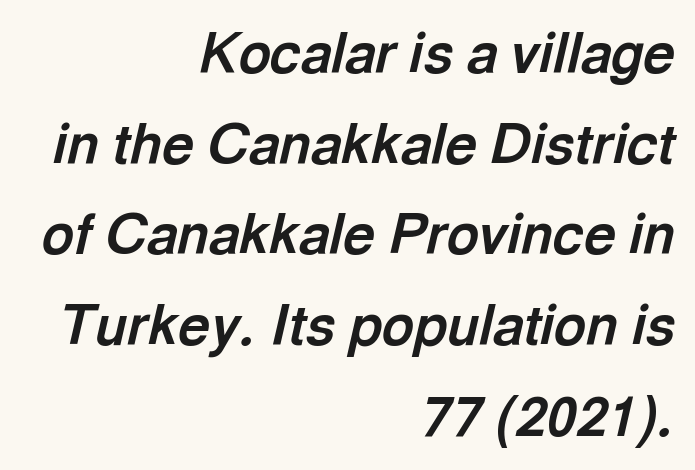
Clear beneath every line of the passage. One glance says typical: line gaps are just what's usual. The setting favours the right margin, as signatures and pull-quotes sometimes do. Caption: bold face, heavy strokes. The face used here is proportionally spaced, like ordinary book or web type. Honestly, the letter spacing is just normal — you wouldn't notice it.
